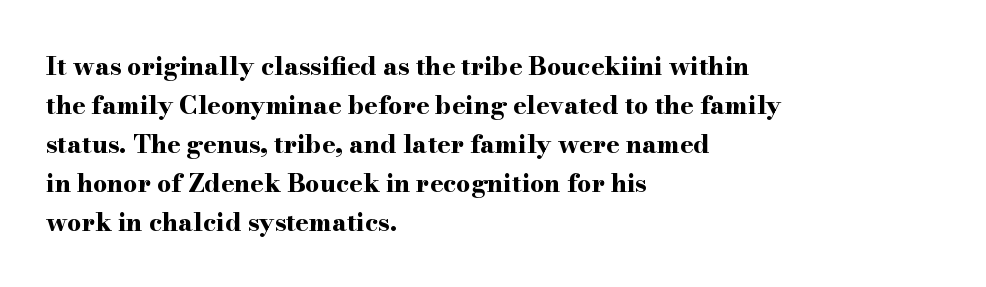
{"italic": "no", "bold": "yes", "underline": "no", "align": "left", "line_spacing": "normal", "line_spacing_ratio": 1.56, "letter_spacing": "normal", "letter_spacing_em": 0.0, "glyph_px": 25}
